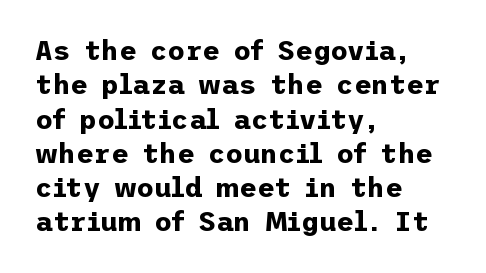
Q: Is the text bold? A: Yes.
Q: Is the text italic (slanted)? A: No, it is upright.
Q: Is the text underlined? A: No.
Q: How is the paragraph aligned? A: Left-aligned.
Q: Is the spacing between letters normal or unusually wide? A: Normal.
Q: Is the spacing between lines tight, normal or loose? A: Normal.
